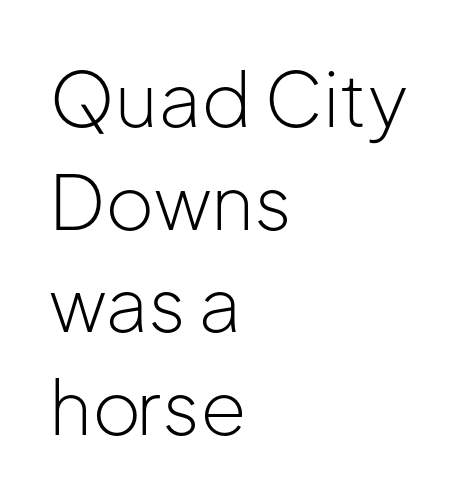
Q: Is the text bold? A: No.
Q: Is the text italic (slanted)? A: No, it is upright.
Q: Is the typeface a serif or a sans-serif typeface? A: Sans-serif.
Q: Is the text underlined? A: No.
Q: How is the paragraph aligned? A: Left-aligned.
Q: Is the spacing between letters normal or unusually wide? A: Normal.
Q: Is the spacing between lines tight, normal or loose? A: Normal.
Q: Width (condensed, normal, or wide)? A: Normal.
Q: Stroke contrast? A: Low.
Q: x-height? A: Medium.
Q: Monospaced? A: No.
